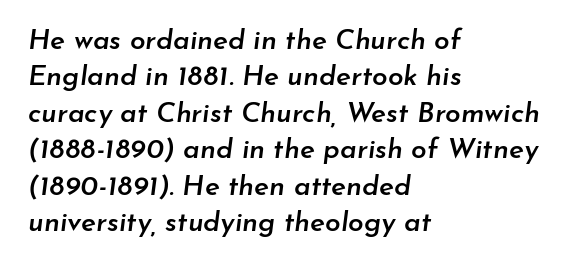
{"italic": "yes", "lean": "right", "slant_degrees": 7, "bold": "semi", "weight": "semibold", "width": "normal", "stroke_contrast": "low", "x_height": "small", "monospaced": "no", "underline": "no", "align": "left", "line_spacing": "normal", "line_spacing_ratio": 1.3, "letter_spacing": "normal", "letter_spacing_em": 0.0, "glyph_px": 28}
